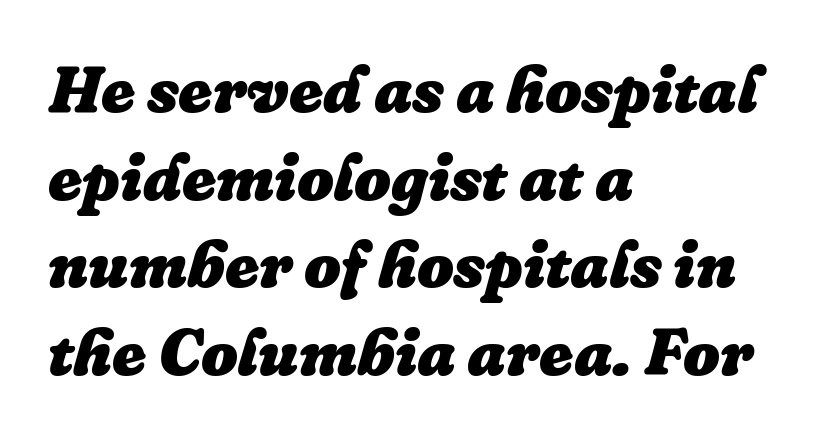
Any mark beneath the type? The region is blank. Quick note: italic. Casual observation: everything's shoved over to the left. Regarding leading, the lines here are spaced in the standard way. The glyphs have the mass of a bold cut. The rendering uses natural spacing where letterforms have individual widths.
